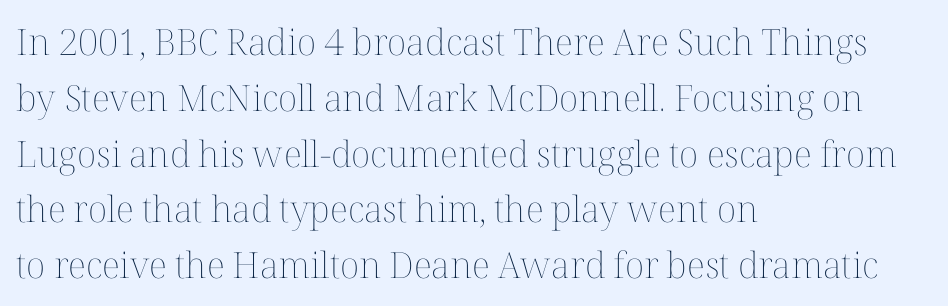
Q: Is the text bold? A: No.
Q: Is the text italic (slanted)? A: No, it is upright.
Q: Is the text underlined? A: No.
Q: How is the paragraph aligned? A: Left-aligned.
Q: Is the spacing between letters normal or unusually wide? A: Normal.
Q: Is the spacing between lines tight, normal or loose? A: Normal.
Q: Width (condensed, normal, or wide)? A: Normal.
Q: Stroke contrast? A: Medium.
Q: x-height? A: Medium.
Q: Monospaced? A: No.
